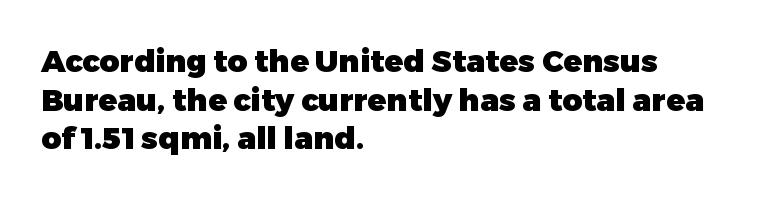
Anything drawn beneath the words? Only blank space. All the whitespace from short lines collects on the right. A typesetter would mark this as roman, not italic. The letters sit at their default tracking, neither squeezed nor spread.
